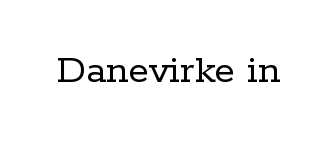
This rendering employs a face with finishing strokes, i.e., a serif. Ink coverage per letter is moderate at most. Nothing unusual about the tracking: characters are spaced as the font intends. Each row of text sits above clean, open space.
